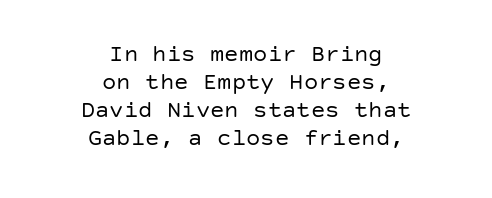
The image shows 24 px text type, upright; set centered, line spacing 1.17x, normal letter spacing, not underlined.
